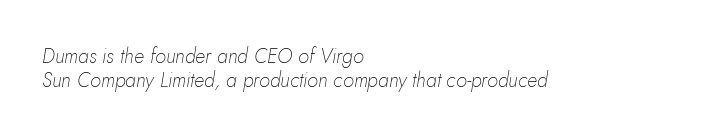
Q: Is the text bold? A: No.
Q: Is the text italic (slanted)? A: Yes, it leans right by about 10 degrees.
Q: Is the text underlined? A: No.
Q: How is the paragraph aligned? A: Left-aligned.
Q: Is the spacing between letters normal or unusually wide? A: Normal.
